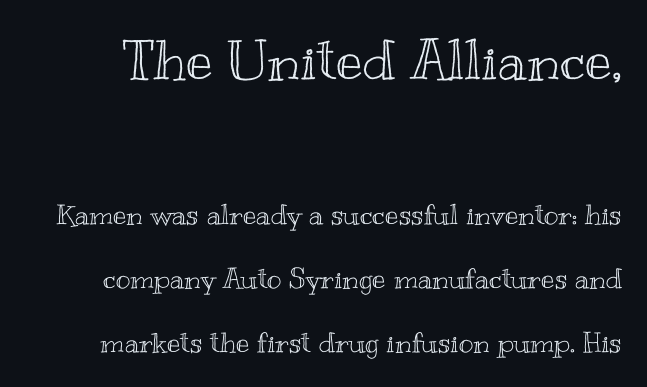
The image shows 56 px wide type, upright; set loose line spacing (2.28x), normal letter spacing, not underlined; the first (top) block is 2.0x larger; a small x-height.
